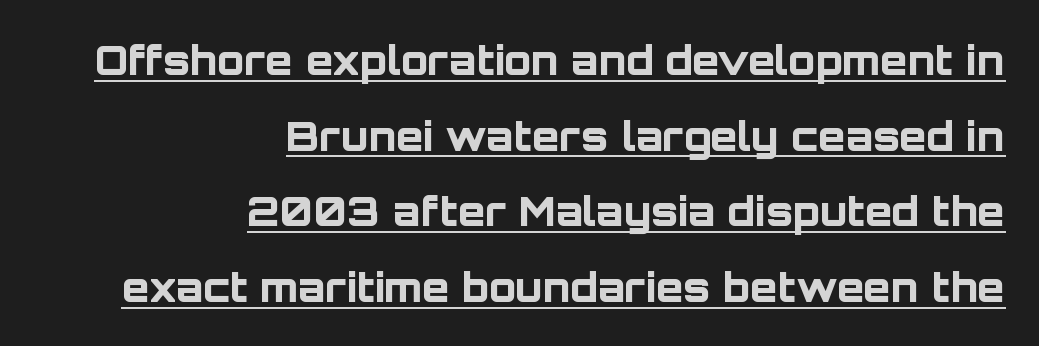
Inter-character spacing is left at the font's built-in metrics. Nope, no serifs anywhere on these letters. The lines are quadded right. The rendered words wear a rule along their underside. Here the designer chose a conventional face with non-uniform glyph widths.
